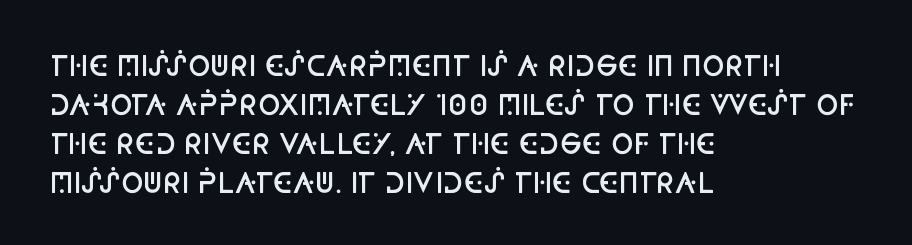
The image shows 27 px text type, upright; set left-aligned, normal line spacing (1.44x), normal letter spacing, not underlined.
